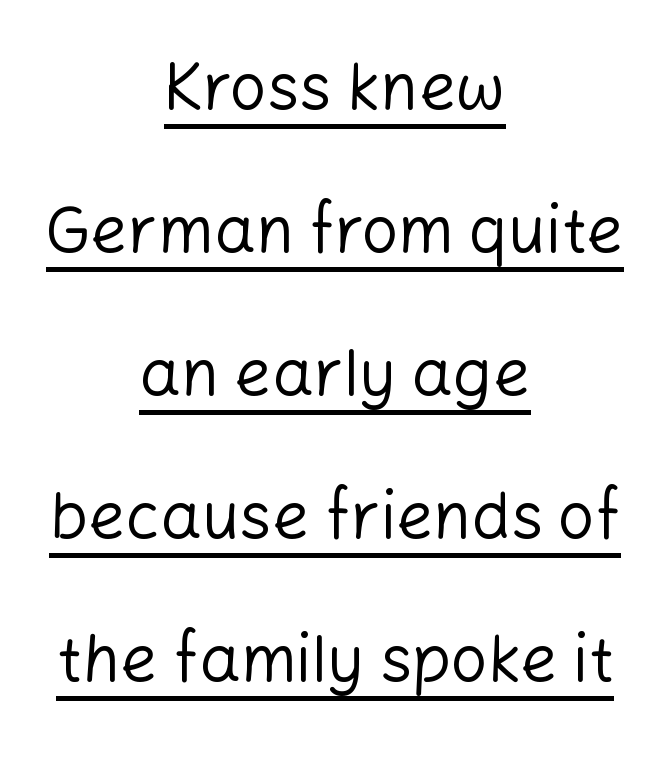
Here the designer chose a conventional face with non-uniform glyph widths. Airy leading. The letterforms sit shoulder to shoulder at normal distance. Caption: face not bold, strokes unweighted. Where is the straight margin? There isn't one; the lines are centered. Posture: vertical.
